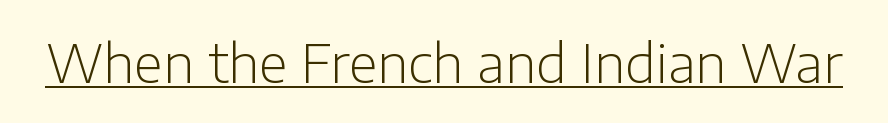
The image shows 53 px light sans-serif type, upright; set normal letter spacing, underlined; low stroke contrast and a medium x-height.
